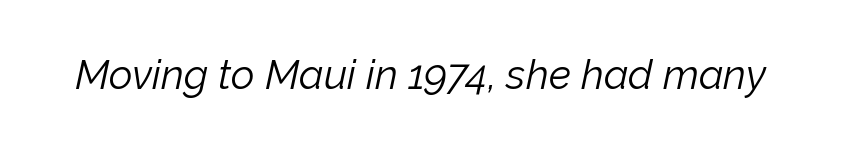
{"italic": "yes", "lean": "right", "slant_degrees": 12, "bold": "no", "weight": "light", "width": "normal", "stroke_contrast": "low", "x_height": "medium", "monospaced": "no", "underline": "no", "letter_spacing": "normal", "letter_spacing_em": 0.0, "glyph_px": 41}
